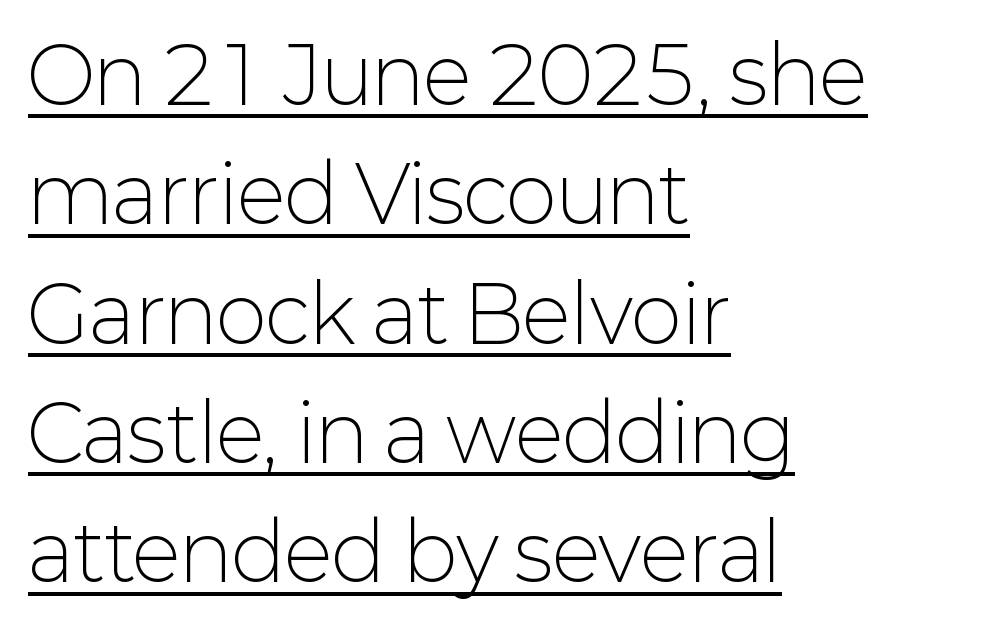
The image shows 78 px light sans-serif type, upright; set left-aligned, normal line spacing (1.53x), normal letter spacing, underlined; low stroke contrast and a medium x-height.
